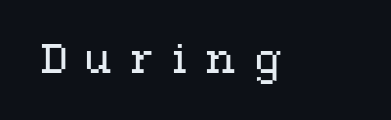
Q: Is the text bold? A: No.
Q: Is the text italic (slanted)? A: No, it is upright.
Q: Is the text underlined? A: No.
Q: Is the spacing between letters normal or unusually wide? A: Unusually wide.
Q: Width (condensed, normal, or wide)? A: Wide.
Q: Stroke contrast? A: Medium.
Q: x-height? A: Medium.
Q: Monospaced? A: No.
